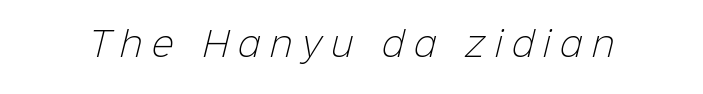
{"serif": "no", "bold": "no", "weight": "light", "width": "normal", "stroke_contrast": "low", "x_height": "medium", "monospaced": "no", "underline": "no", "letter_spacing": "wide", "letter_spacing_em": 0.29, "glyph_px": 33}
